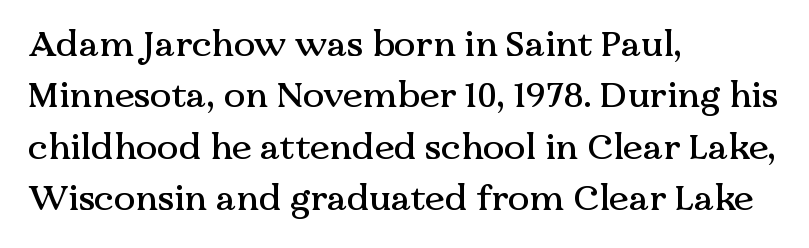
{"serif": "yes", "italic": "no", "width": "normal", "stroke_contrast": "medium", "x_height": "medium", "monospaced": "no", "underline": "no", "align": "left", "line_spacing": "normal", "line_spacing_ratio": 1.43, "letter_spacing": "normal", "letter_spacing_em": 0.0, "glyph_px": 36}
